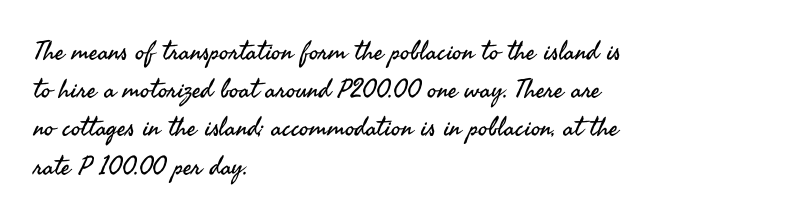
The image shows 26 px text type; set left-aligned, normal line spacing (1.47x), normal letter spacing, not underlined.
